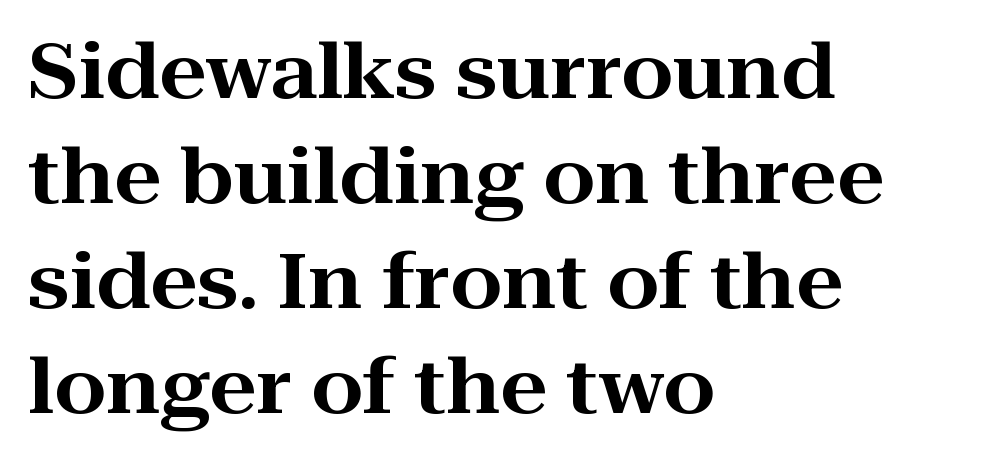
Q: Is the text italic (slanted)? A: No, it is upright.
Q: Is the typeface a serif or a sans-serif typeface? A: Serif.
Q: Is the text underlined? A: No.
Q: How is the paragraph aligned? A: Left-aligned.
Q: Is the spacing between letters normal or unusually wide? A: Normal.
Q: Is the spacing between lines tight, normal or loose? A: Normal.
Q: Width (condensed, normal, or wide)? A: Wide.
Q: Stroke contrast? A: High.
Q: x-height? A: Medium.
Q: Monospaced? A: No.
